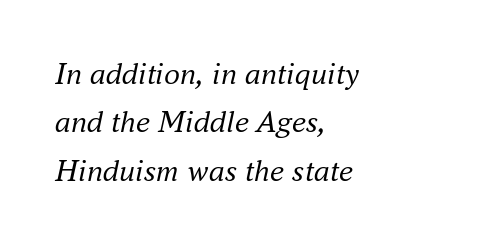
{"serif": "yes", "italic": "yes", "lean": "right", "slant_degrees": 16, "bold": "no", "weight": "regular", "width": "normal", "stroke_contrast": "medium", "x_height": "small", "monospaced": "no", "underline": "no", "align": "left", "line_spacing": "normal", "line_spacing_ratio": 1.51, "letter_spacing": "normal", "letter_spacing_em": 0.0, "glyph_px": 32}
